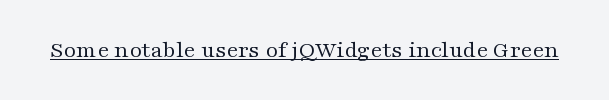
Q: Is the text bold? A: No.
Q: Is the text italic (slanted)? A: No, it is upright.
Q: Is the text underlined? A: Yes.
Q: Is the spacing between letters normal or unusually wide? A: Normal.
